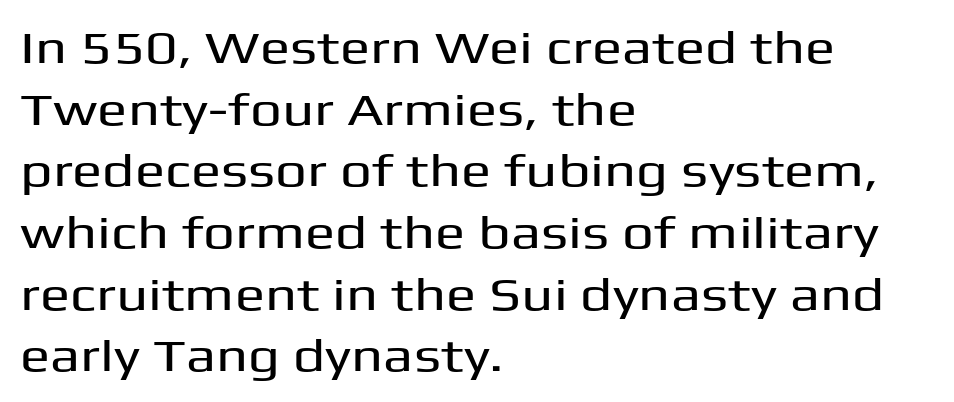
You could not count columns in this text — the font is proportionally spaced. The passage is arranged the way most books set body copy — flush left. Horizontal bands of white between lines are of average thickness. Descenders are the only things crossing below the line.
